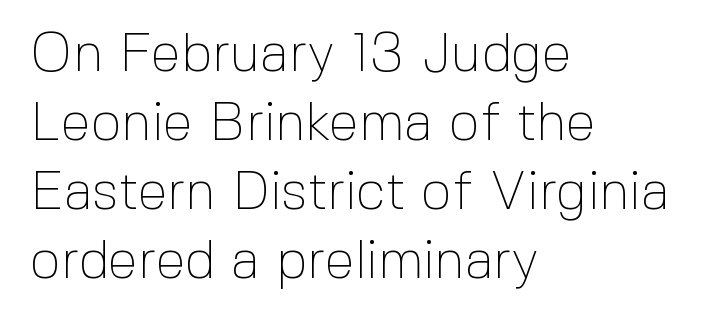
The image shows 54 px thin sans-serif type, upright; set left-aligned, normal line spacing (1.28x), normal letter spacing, not underlined; a medium x-height.
